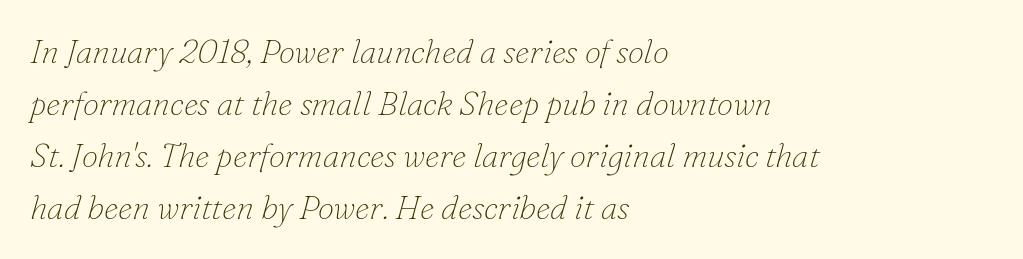
The lines sit at an ordinary, default distance from one another. The passage shown is typeset with a serif family. These lines are set flush left with a ragged right edge. A typesetter would mark this as italic. Summary of weight: not heavy and not bold.
